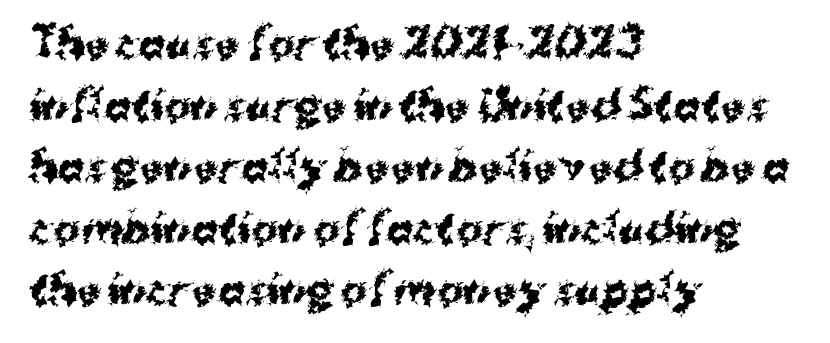
{"serif": "no", "bold": "yes", "weight": "bold", "width": "normal", "stroke_contrast": "medium", "x_height": "medium", "monospaced": "no", "underline": "no", "align": "left", "line_spacing": "normal", "line_spacing_ratio": 1.54, "letter_spacing": "normal", "letter_spacing_em": 0.0, "glyph_px": 40}
